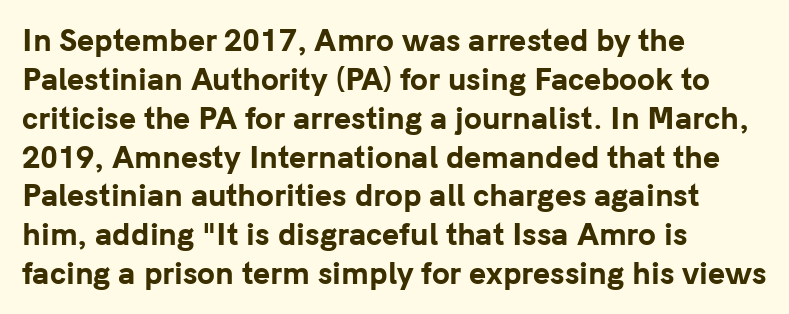
The image shows 29 px bold sans-serif type, upright; set left-aligned, normal line spacing (1.34x), normal letter spacing, not underlined; low stroke contrast and a medium x-height.
